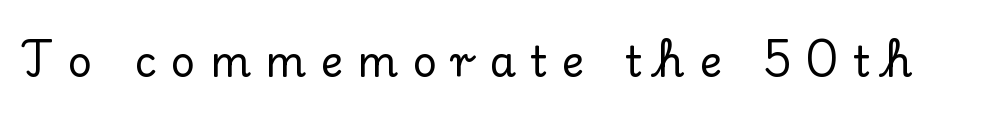
The image shows 42 px serif type, upright; set unusually wide letter spacing (+0.35 em), not underlined; low stroke contrast and a small x-height.
